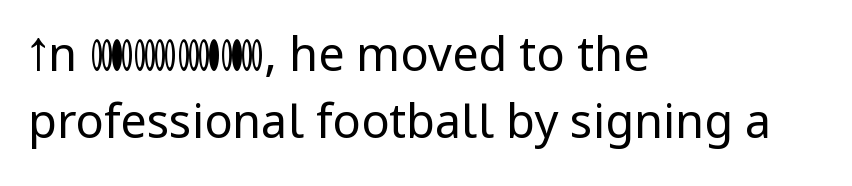
A quiet, ordinary-to-light weight characterises the typeface. Compared with a centered layout, this one pins lines to the left instead. Every stem runs plumb, perpendicular to the baseline. Only glyphs here, with clear space below each row. Are there feet on the stems? There aren't — it's a sans. Line spacing here is normal.
